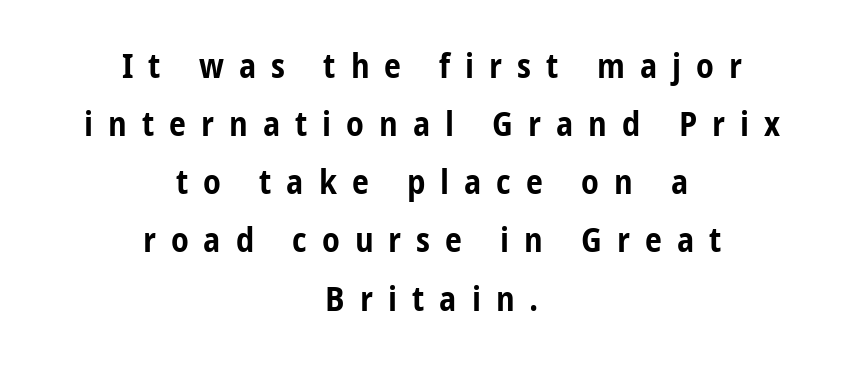
{"serif": "no", "italic": "no", "bold": "yes", "weight": "bold", "width": "condensed", "stroke_contrast": "low", "x_height": "medium", "monospaced": "no", "underline": "no", "align": "center", "line_spacing_ratio": 1.71, "letter_spacing": "wide", "letter_spacing_em": 0.44, "glyph_px": 34}
